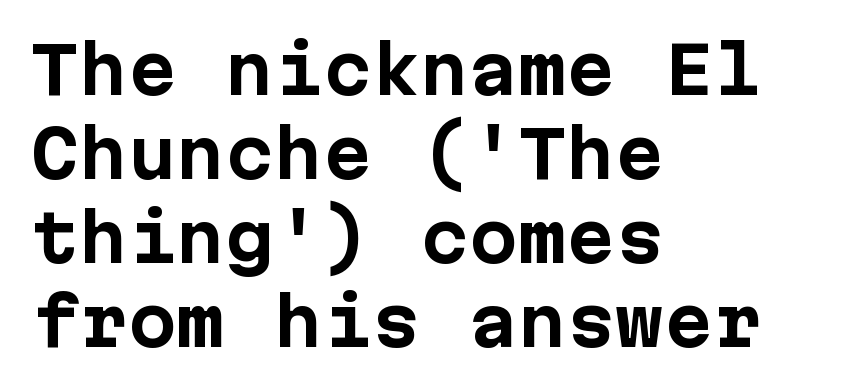
{"serif": "no", "italic": "no", "bold": "yes", "weight": "bold", "width": "normal", "stroke_contrast": "low", "x_height": "medium", "underline": "no", "align": "left", "line_spacing": "normal", "line_spacing_ratio": 1.29, "letter_spacing": "normal", "letter_spacing_em": 0.0, "glyph_px": 65}
